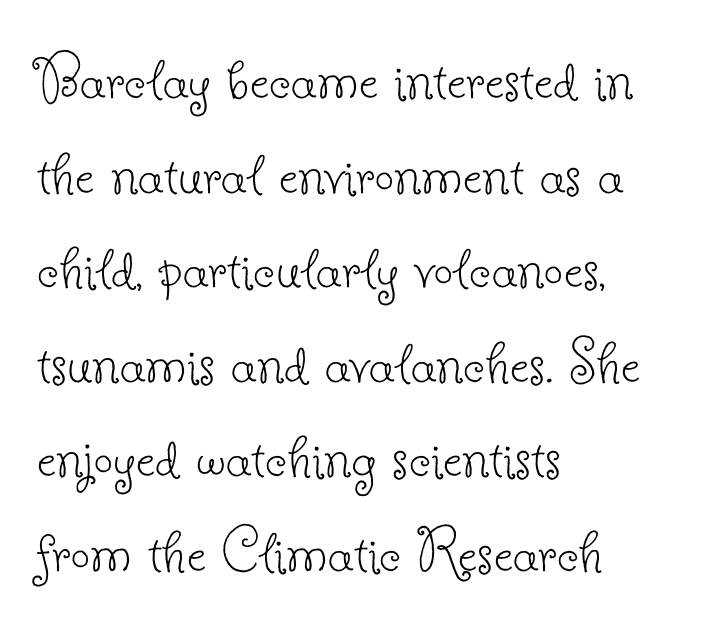
Q: Is the text bold? A: No.
Q: Is the text italic (slanted)? A: No, it is upright.
Q: Is the typeface a serif or a sans-serif typeface? A: Serif.
Q: Is the text underlined? A: No.
Q: How is the paragraph aligned? A: Left-aligned.
Q: Is the spacing between letters normal or unusually wide? A: Normal.
Q: Is the spacing between lines tight, normal or loose? A: Normal.
Q: Width (condensed, normal, or wide)? A: Normal.
Q: Stroke contrast? A: Low.
Q: x-height? A: Small.
Q: Monospaced? A: No.
